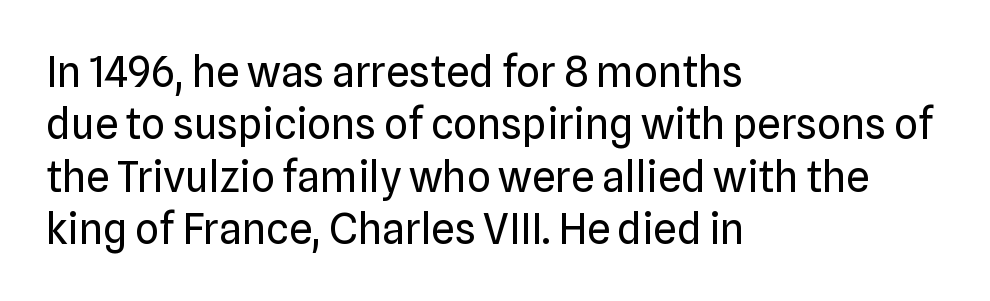
{"serif": "no", "italic": "no", "bold": "no", "weight": "regular", "width": "normal", "stroke_contrast": "low", "x_height": "medium", "monospaced": "no", "underline": "no", "align": "left", "line_spacing": "normal", "line_spacing_ratio": 1.25, "letter_spacing": "normal", "letter_spacing_em": 0.0, "glyph_px": 42}
